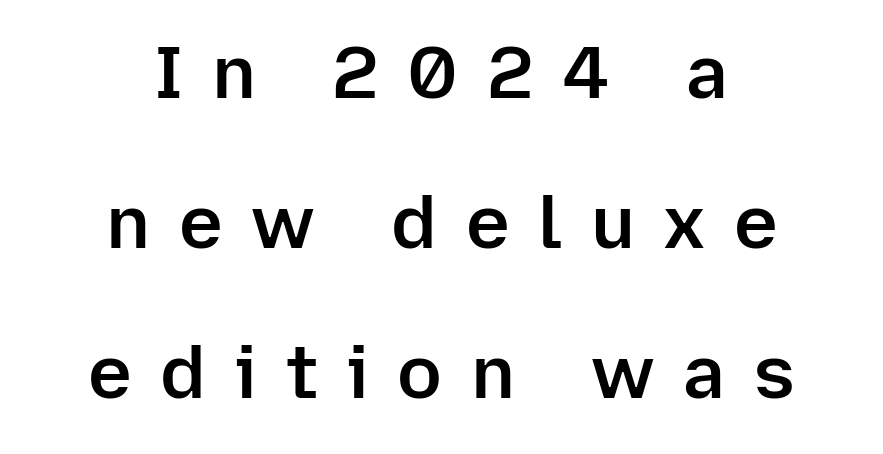
{"serif": "no", "italic": "no", "bold": "semi", "weight": "semibold", "width": "normal", "stroke_contrast": "low", "x_height": "medium", "monospaced": "no", "underline": "no", "align": "center", "line_spacing": "loose", "line_spacing_ratio": 2.03, "letter_spacing": "wide", "letter_spacing_em": 0.39, "glyph_px": 74}
